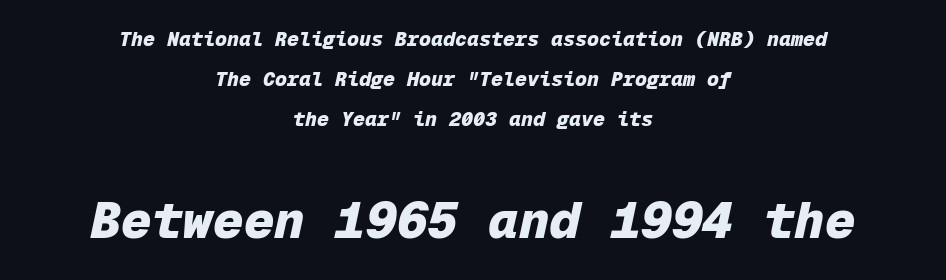
{"italic": "yes", "lean": "right", "slant_degrees": 12, "bold": "yes", "weight": "heavy", "width": "normal", "stroke_contrast": "low", "x_height": "medium", "monospaced": "yes", "underline": "no", "align": "center", "line_spacing": "loose", "line_spacing_ratio": 2.01, "letter_spacing": "normal", "letter_spacing_em": 0.0, "larger_block": "second", "size_ratio": 2.55, "glyph_px": 51}
